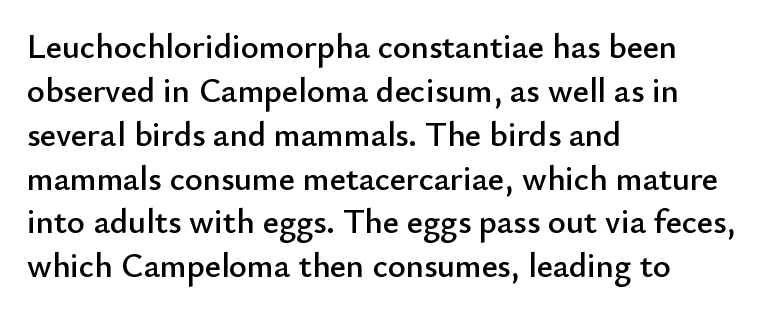
{"serif": "no", "italic": "no", "width": "normal", "stroke_contrast": "low", "x_height": "small", "monospaced": "no", "underline": "no", "align": "left", "line_spacing": "normal", "line_spacing_ratio": 1.29, "letter_spacing": "normal", "letter_spacing_em": 0.0, "glyph_px": 34}
